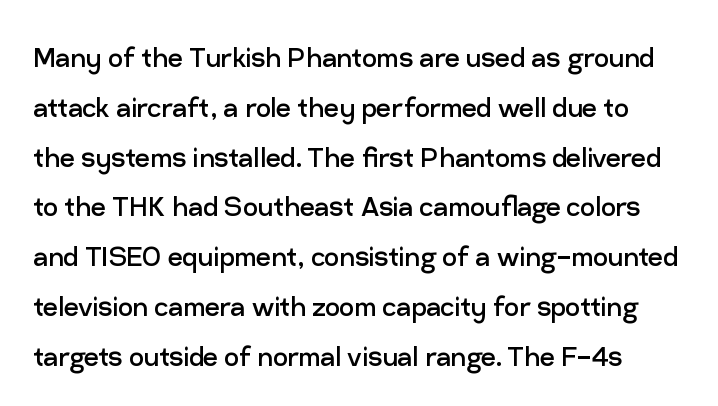
{"serif": "no", "italic": "no", "bold": "no", "weight": "regular", "width": "normal", "stroke_contrast": "low", "x_height": "medium", "monospaced": "no", "underline": "no", "line_spacing": "normal", "line_spacing_ratio": 1.51, "letter_spacing": "normal", "letter_spacing_em": 0.0, "glyph_px": 33}
